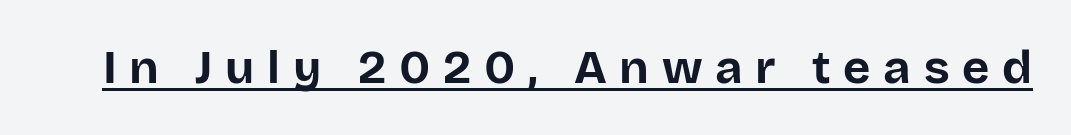
Tracking value appears strongly positive — letters spread wide. Each letter keeps its own natural width here, so spacing adapts to shape. A continuous stroke trails under the words, as in a hyperlink. Is there any slant? The stems are plumb. The face used here is a sans, in the tradition of grotesques and geometrics. Thick stems and heavy bowls — unmistakably bold.
